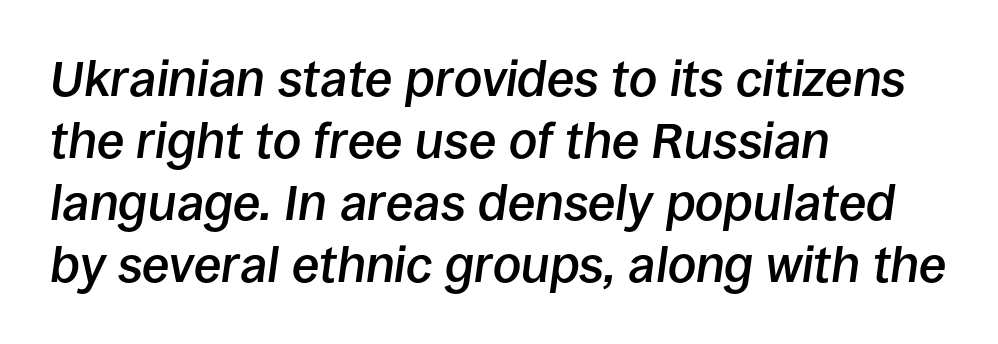
Q: Is the text bold? A: Semi-bold.
Q: Is the text italic (slanted)? A: Yes, it leans right by about 8 degrees.
Q: Is the text underlined? A: No.
Q: How is the paragraph aligned? A: Left-aligned.
Q: Is the spacing between letters normal or unusually wide? A: Normal.
Q: Width (condensed, normal, or wide)? A: Normal.
Q: Stroke contrast? A: Low.
Q: x-height? A: Large.
Q: Monospaced? A: No.
